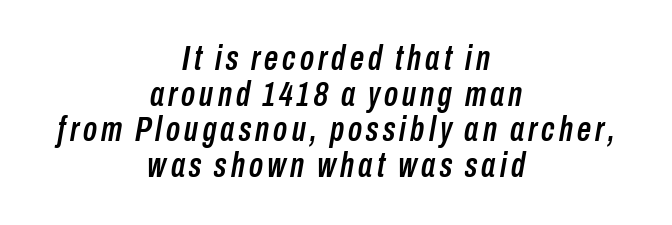
Is this a fixed-width face? No — the glyphs have proportional, varying widths. Bare-footed words on every line. The rendering applies a slant to the glyphs. Neither beginnings nor endings align; midpoints do. Horizontal bands of white between lines are thin slivers.
